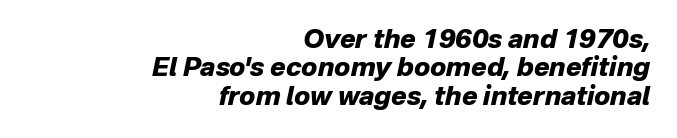
{"italic": "yes", "lean": "right", "slant_degrees": 12, "bold": "yes", "underline": "no", "align": "right", "line_spacing": "tight", "line_spacing_ratio": 1.09, "letter_spacing": "normal", "letter_spacing_em": 0.0, "glyph_px": 26}
